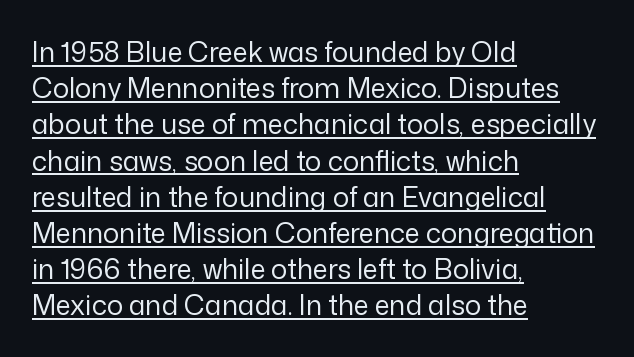
A classic flush-left, rag-right setting is used for this passage. A typographer would call this underscored text. The tracking reads as untouched default to a designer's eye. The typography opts for an upright posture over an oblique one. Stroke thickness stays within the range of a standard reading face or lighter.
